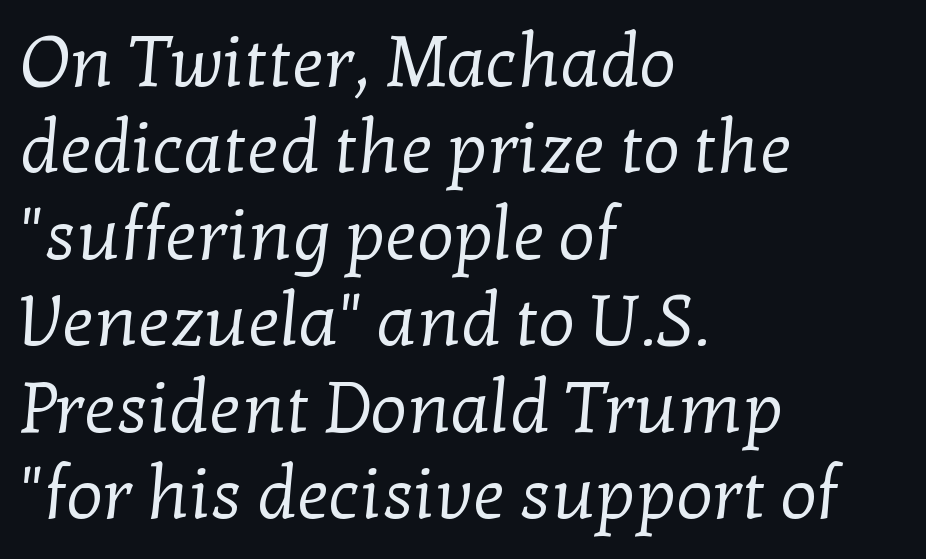
The image shows 72 px regular-weight serif type; set left-aligned, line spacing 1.2x, normal letter spacing, not underlined; low stroke contrast and a medium x-height.
